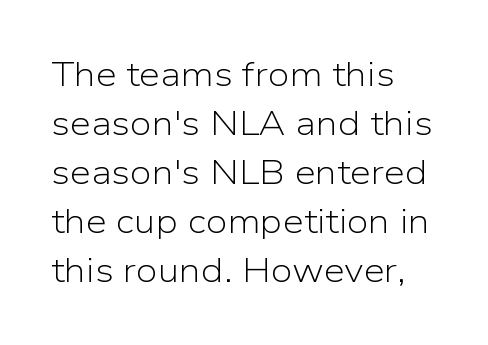
The image shows 34 px light sans-serif type, upright; set left-aligned, normal line spacing (1.44x), normal letter spacing, not underlined; low stroke contrast and a medium x-height.
